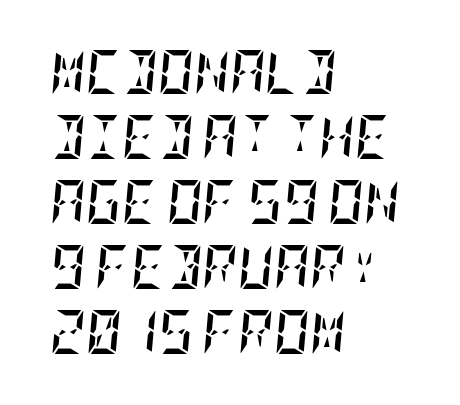
{"italic": "yes", "lean": "right", "slant_degrees": 5, "bold": "yes", "weight": "semibold", "width": "condensed", "stroke_contrast": "low", "x_height": "large", "underline": "no", "align": "left", "line_spacing": "normal", "line_spacing_ratio": 1.48, "letter_spacing": "normal", "letter_spacing_em": 0.0, "glyph_px": 44}
